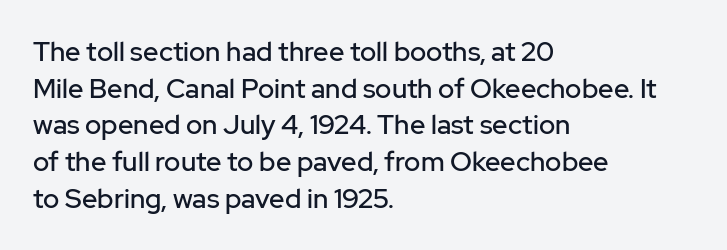
{"italic": "no", "underline": "no", "align": "left", "line_spacing": "normal", "line_spacing_ratio": 1.36, "letter_spacing": "normal", "letter_spacing_em": 0.0, "glyph_px": 27}
